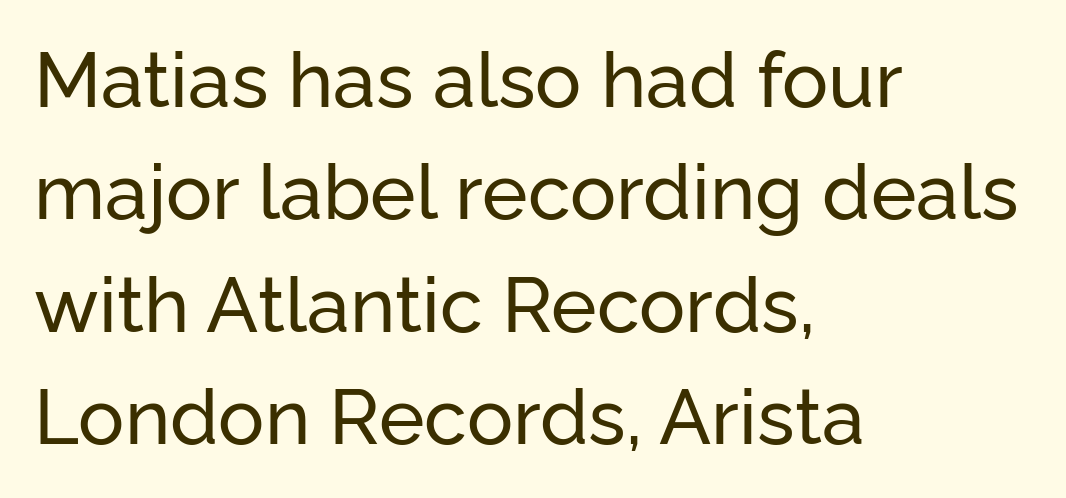
The image shows 77 px sans-serif type, upright; set left-aligned, normal line spacing (1.46x), normal letter spacing, not underlined; low stroke contrast and a medium x-height.
